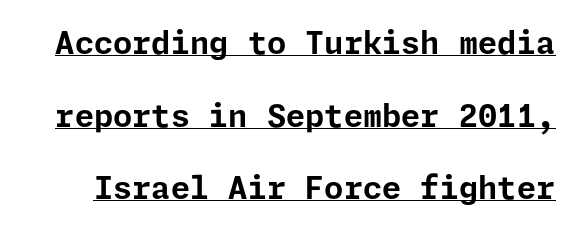
The line texture is even and compact thanks to regular tracking. In terms of weight, the rendering is a true, heavy bold. A typesetter would label this face a sans. Characters remain perfectly vertical along every line. The vertical gap from one line to the next is large.
